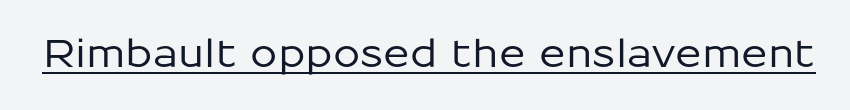
The image shows 39 px sans-serif type, upright; set normal letter spacing, underlined; low stroke contrast and a medium x-height.
